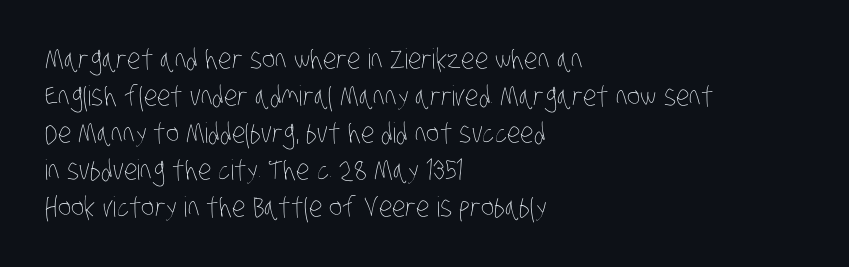
Q: Is the text bold? A: No.
Q: Is the text underlined? A: No.
Q: How is the paragraph aligned? A: Left-aligned.
Q: Is the spacing between letters normal or unusually wide? A: Normal.
Q: Is the spacing between lines tight, normal or loose? A: Normal.
Q: Width (condensed, normal, or wide)? A: Condensed.
Q: Stroke contrast? A: Low.
Q: x-height? A: Large.
Q: Monospaced? A: No.
